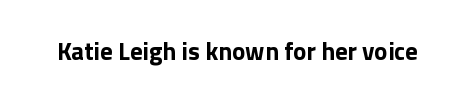
Underlining? Definitely not there. Strong, thick strokes mark this as bold type. This sample uses an upright cut, with every glyph sitting square on the baseline. A typesetter would call this zero additional tracking.
